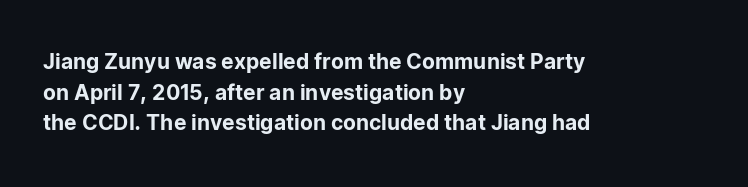
Q: Is the text italic (slanted)? A: No, it is upright.
Q: Is the text underlined? A: No.
Q: How is the paragraph aligned? A: Left-aligned.
Q: Is the spacing between letters normal or unusually wide? A: Normal.
Q: Is the spacing between lines tight, normal or loose? A: Normal.
